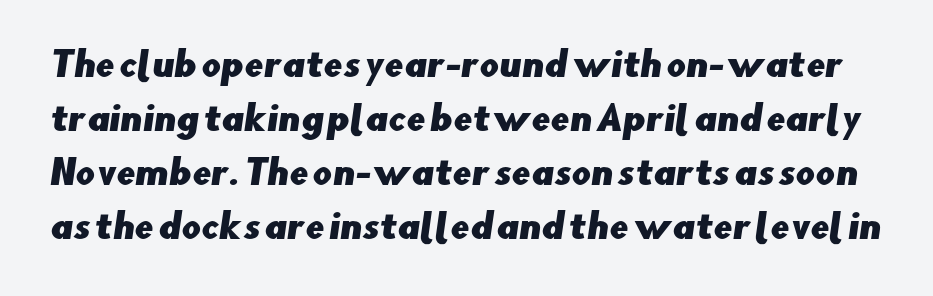
Q: Is the typeface a serif or a sans-serif typeface? A: Sans-serif.
Q: Is the text underlined? A: No.
Q: Is the spacing between letters normal or unusually wide? A: Normal.
Q: Is the spacing between lines tight, normal or loose? A: Normal.
Q: Width (condensed, normal, or wide)? A: Normal.
Q: Stroke contrast? A: Low.
Q: x-height? A: Small.
Q: Monospaced? A: No.
